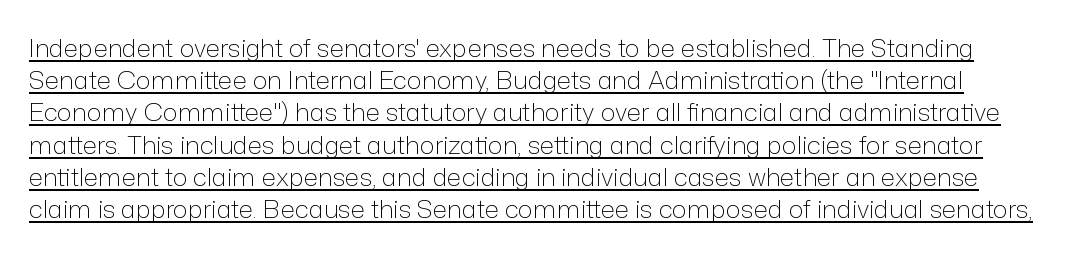
{"italic": "no", "bold": "no", "underline": "yes", "line_spacing": "normal", "line_spacing_ratio": 1.29, "letter_spacing": "normal", "letter_spacing_em": 0.0, "glyph_px": 25}
